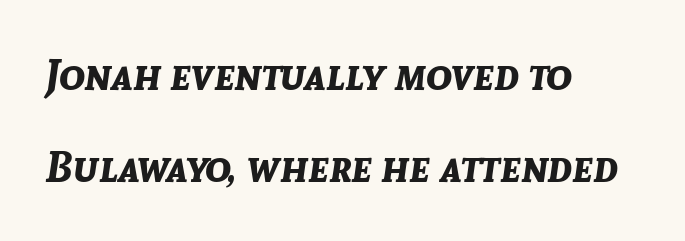
{"italic": "yes", "lean": "right", "slant_degrees": 8, "bold": "yes", "weight": "bold", "width": "normal", "stroke_contrast": "low", "x_height": "medium", "monospaced": "no", "underline": "no", "align": "left", "line_spacing": "loose", "line_spacing_ratio": 2.14, "letter_spacing": "normal", "letter_spacing_em": 0.0, "glyph_px": 43}
